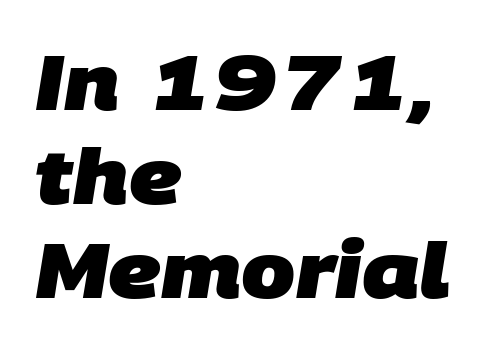
{"serif": "no", "bold": "yes", "weight": "heavy", "width": "normal", "stroke_contrast": "low", "x_height": "large", "monospaced": "no", "underline": "no", "align": "left", "line_spacing_ratio": 1.22, "letter_spacing": "normal", "letter_spacing_em": 0.0, "glyph_px": 77}
